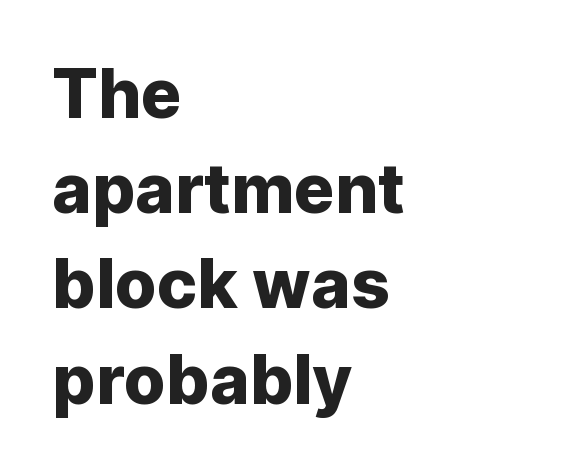
The gap between lines stays unmarked. Each line starts at the same left margin while the right side varies. Successive baselines arrive at the customary interval. Posture: straight, roman, zero tilt. A typesetter would label this face a sans. Tracking value appears to be zero — textbook default spacing.
